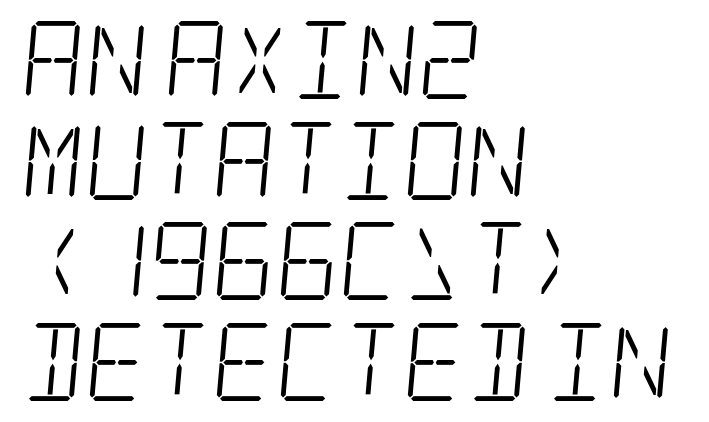
{"serif": "yes", "bold": "no", "weight": "light", "width": "condensed", "stroke_contrast": "low", "x_height": "large", "underline": "no", "align": "left", "line_spacing": "normal", "line_spacing_ratio": 1.29, "letter_spacing": "normal", "letter_spacing_em": 0.0, "glyph_px": 78}
